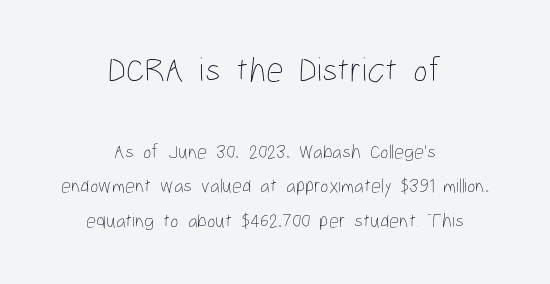
Q: Is the text bold? A: No.
Q: Is the text italic (slanted)? A: No, it is upright.
Q: Is the text underlined? A: No.
Q: How is the paragraph aligned? A: Centered.
Q: Is the spacing between letters normal or unusually wide? A: Normal.
Q: Which block of text is set in a larger size, the first (top) or the second (bottom)? A: The first (top) one.
Q: Width (condensed, normal, or wide)? A: Condensed.
Q: Stroke contrast? A: Low.
Q: x-height? A: Medium.
Q: Monospaced? A: No.
